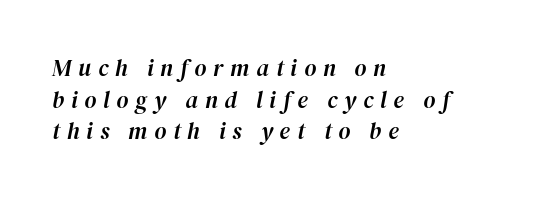
The zone under the glyphs is completely vacant. The rows are spaced the way most documents space them. Inter-character spacing is expanded well beyond the font's built-in metrics. The letters are slanted; this is an italic face. These lines stack with their left ends in a neat column.
